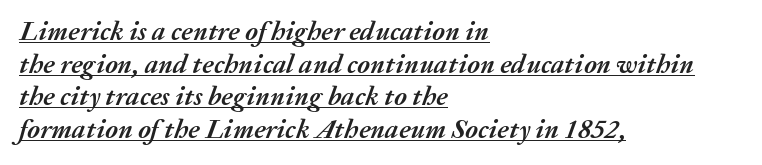
Is the type slanted? Yes — the strokes lean at a clear angle. A classic flush-left, rag-right setting is used for this passage. Every letter is thick-stroked: bold, no question. Check the space under the baseline: a stroke is drawn there.
